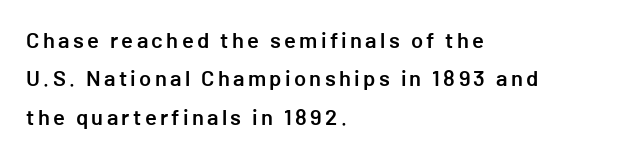
The image shows 22 px text type, upright; set left-aligned, line spacing 1.75x, not underlined.
